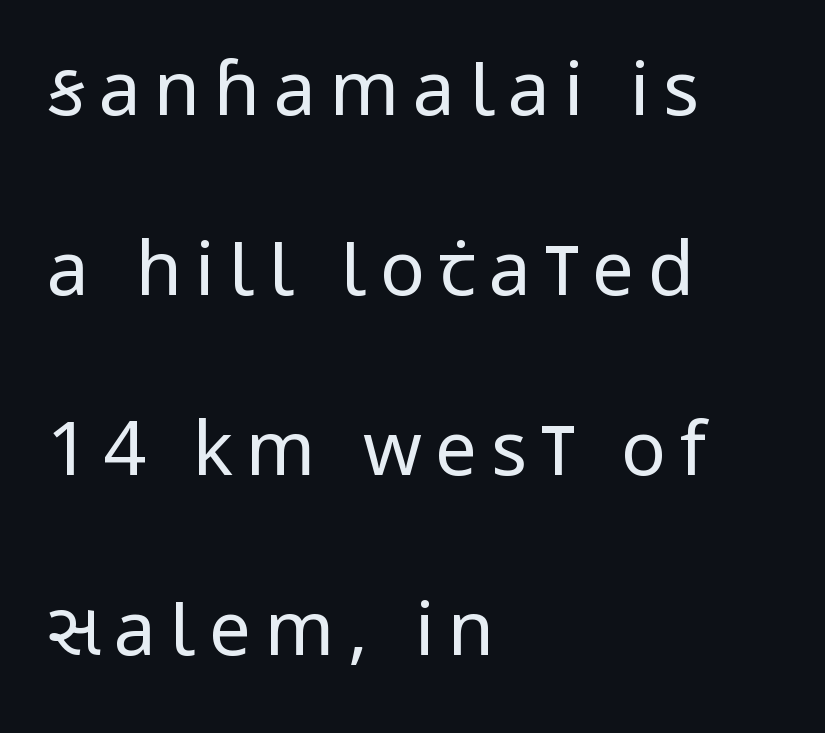
{"serif": "no", "italic": "no", "bold": "no", "weight": "regular", "width": "condensed", "stroke_contrast": "low", "x_height": "large", "monospaced": "no", "underline": "no", "align": "left", "line_spacing": "loose", "line_spacing_ratio": 2.4, "glyph_px": 75}
